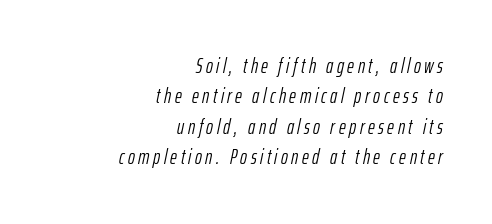
{"italic": "yes", "lean": "right", "slant_degrees": 12, "bold": "no", "underline": "no", "align": "right", "line_spacing": "normal", "line_spacing_ratio": 1.45, "glyph_px": 21}
